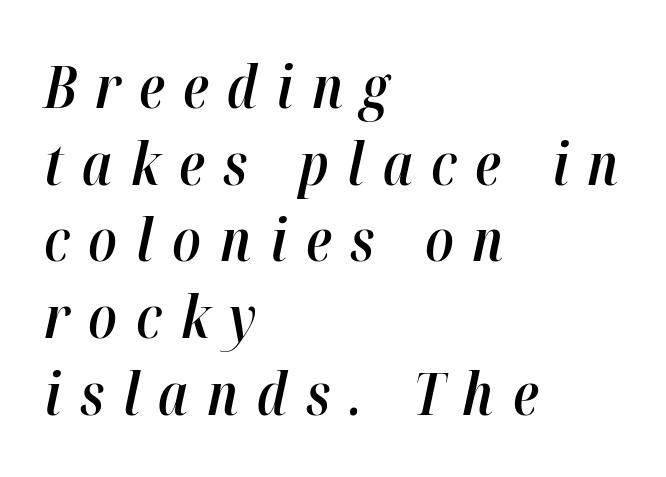
{"italic": "yes", "lean": "right", "slant_degrees": 12, "bold": "semi", "weight": "semibold", "width": "condensed", "stroke_contrast": "high", "x_height": "medium", "monospaced": "no", "underline": "no", "align": "left", "line_spacing": "normal", "line_spacing_ratio": 1.3, "letter_spacing": "wide", "letter_spacing_em": 0.32, "glyph_px": 59}
